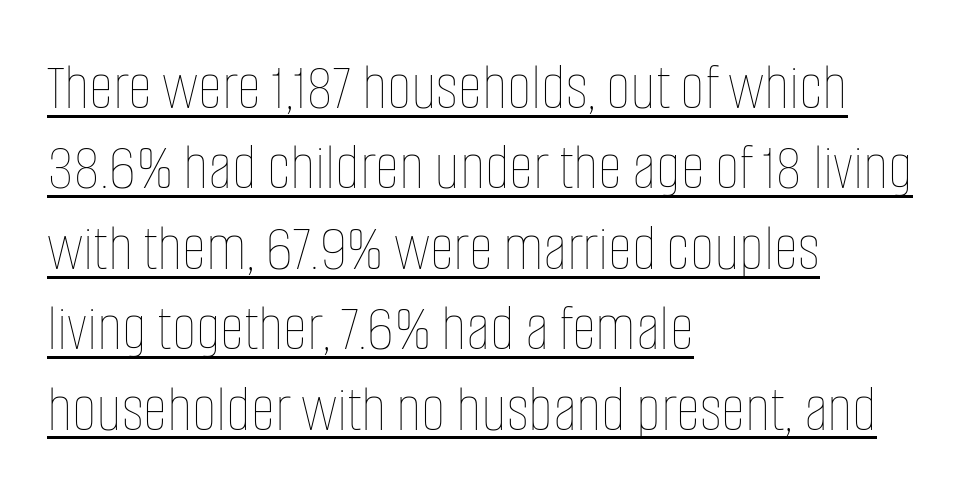
Spacing verdict: proportional, widths tailored to each character. A student would call this left alignment; a typographer would say flush left, rag right. Characters follow at the spacing the type designer built in. Tall strokes in this sample are plumb rather than angled. Caption: lettering with a line underneath. Is this a heavy cut? Hardly; it is regular or lighter.
